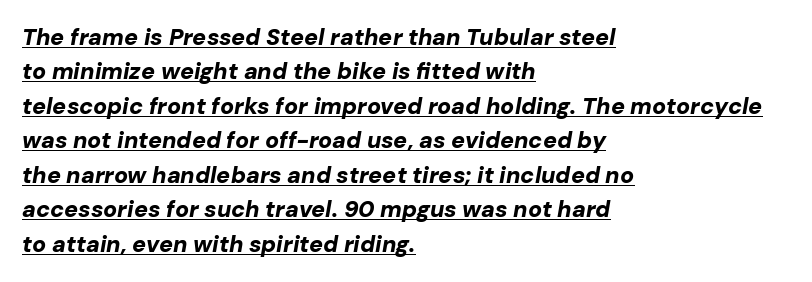
{"italic": "yes", "lean": "right", "slant_degrees": 10, "bold": "yes", "underline": "yes", "align": "left", "line_spacing": "normal", "line_spacing_ratio": 1.5, "letter_spacing": "normal", "letter_spacing_em": 0.0, "glyph_px": 23}
